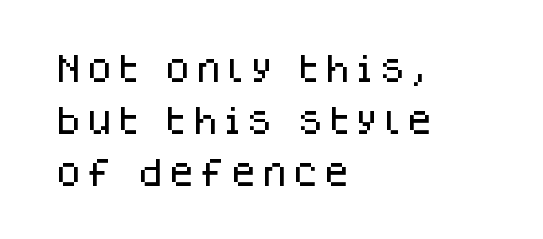
The image shows 30 px sans-serif type, upright; set left-aligned, line spacing 1.74x, not underlined; low stroke contrast and a large x-height.
